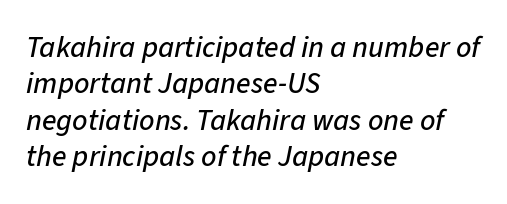
The image shows 30 px text type, italic (leaning right); set left-aligned, line spacing 1.21x, normal letter spacing, not underlined; low stroke contrast and a medium x-height.
